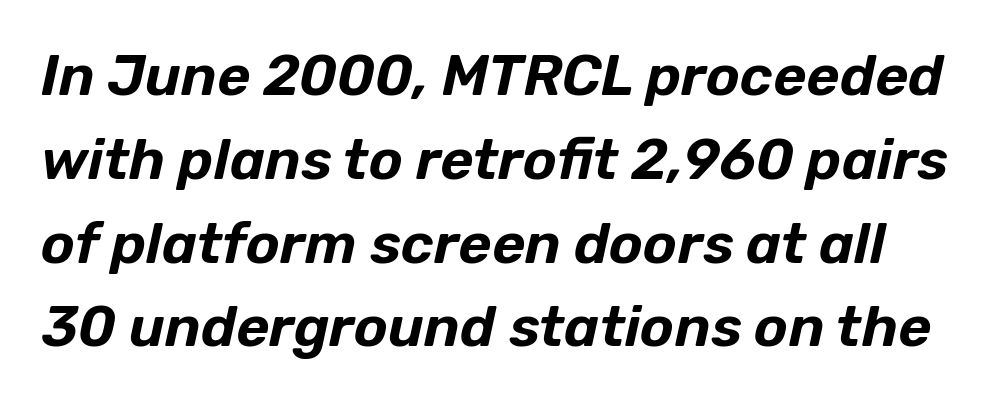
The image shows 57 px text type, italic (leaning right); set normal line spacing (1.47x), normal letter spacing, not underlined; low stroke contrast and a medium x-height.
